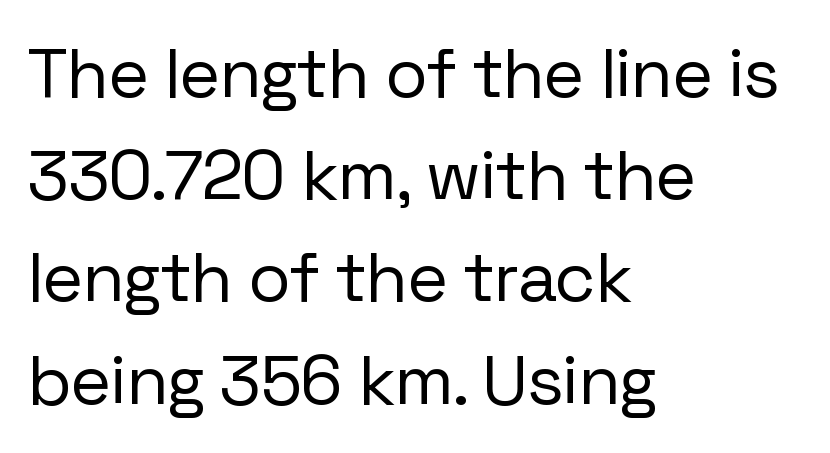
Q: Is the text bold? A: No.
Q: Is the text italic (slanted)? A: No, it is upright.
Q: Is the typeface a serif or a sans-serif typeface? A: Sans-serif.
Q: Is the text underlined? A: No.
Q: How is the paragraph aligned? A: Left-aligned.
Q: Is the spacing between letters normal or unusually wide? A: Normal.
Q: Is the spacing between lines tight, normal or loose? A: Normal.
Q: Width (condensed, normal, or wide)? A: Normal.
Q: Stroke contrast? A: Low.
Q: x-height? A: Medium.
Q: Monospaced? A: No.
